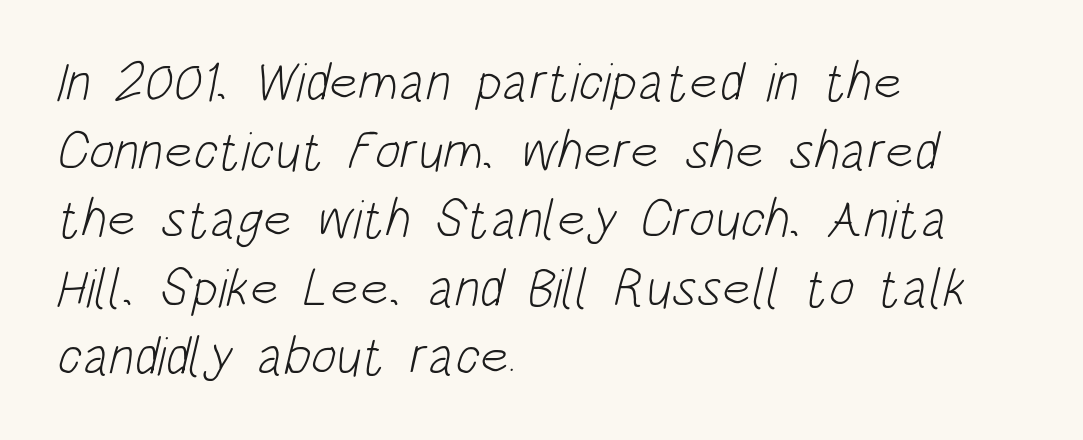
{"serif": "no", "bold": "no", "weight": "light", "width": "condensed", "stroke_contrast": "low", "x_height": "large", "monospaced": "no", "underline": "no", "align": "left", "line_spacing": "normal", "line_spacing_ratio": 1.27, "letter_spacing": "normal", "letter_spacing_em": 0.0, "glyph_px": 54}
